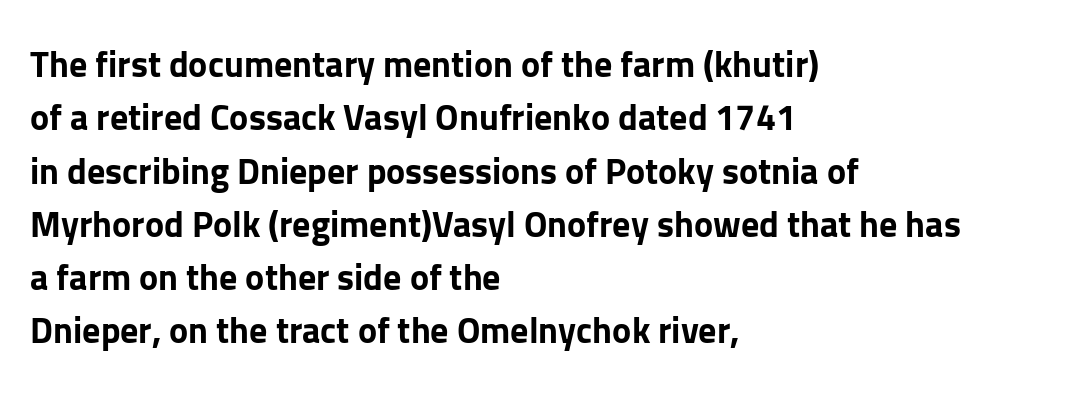
The image shows 36 px bold sans-serif type, upright; set left-aligned, normal line spacing (1.48x), normal letter spacing, not underlined; low stroke contrast and a medium x-height.
